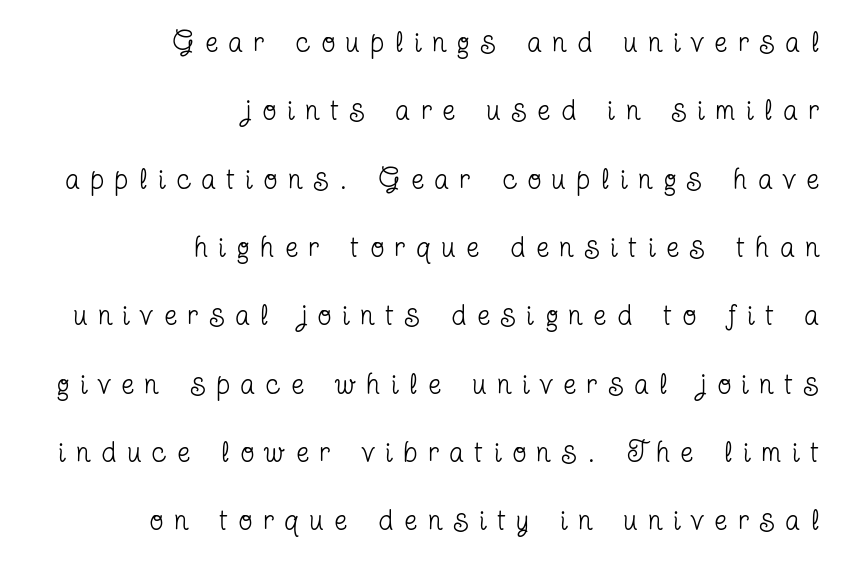
{"serif": "yes", "italic": "no", "bold": "no", "weight": "regular", "width": "condensed", "stroke_contrast": "low", "x_height": "medium", "monospaced": "no", "underline": "no", "align": "right", "line_spacing": "loose", "line_spacing_ratio": 2.44, "letter_spacing": "wide", "letter_spacing_em": 0.41, "glyph_px": 28}
